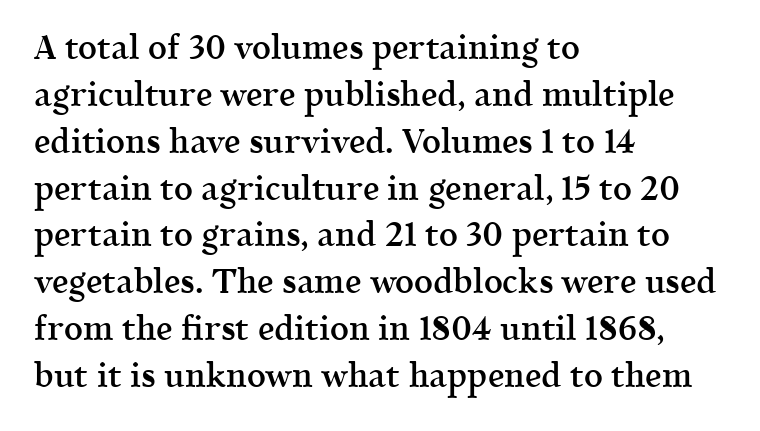
Q: Is the text bold? A: Semi-bold.
Q: Is the text italic (slanted)? A: No, it is upright.
Q: Is the typeface a serif or a sans-serif typeface? A: Serif.
Q: Is the text underlined? A: No.
Q: How is the paragraph aligned? A: Left-aligned.
Q: Is the spacing between letters normal or unusually wide? A: Normal.
Q: Is the spacing between lines tight, normal or loose? A: Normal.
Q: Width (condensed, normal, or wide)? A: Normal.
Q: x-height? A: Medium.
Q: Monospaced? A: No.
